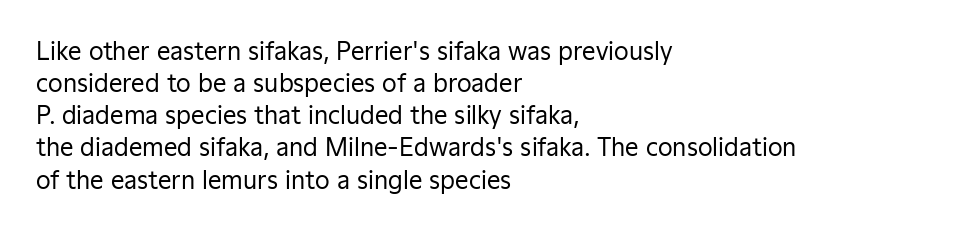
The strip under each line holds only bare page. You could call the tracking neutral — neither tight nor loose. Where is the straight margin? On the left. Upright lettering throughout. The weight tops out at a normal text grade.
